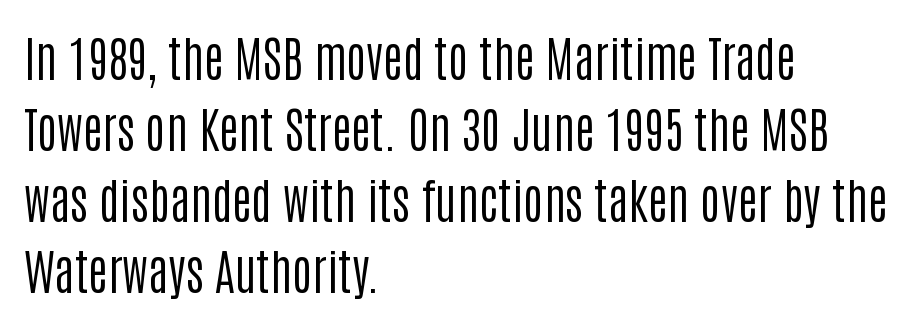
Spacing verdict: proportional, widths tailored to each character. One glance says typical: line gaps are just what's usual. Anything drawn beneath the words? Only blank space. Is this a sans? Yes — the strokes have no serifs. Between one letter and the next there's only the usual sliver of space. Posture: straight, roman, zero tilt.
